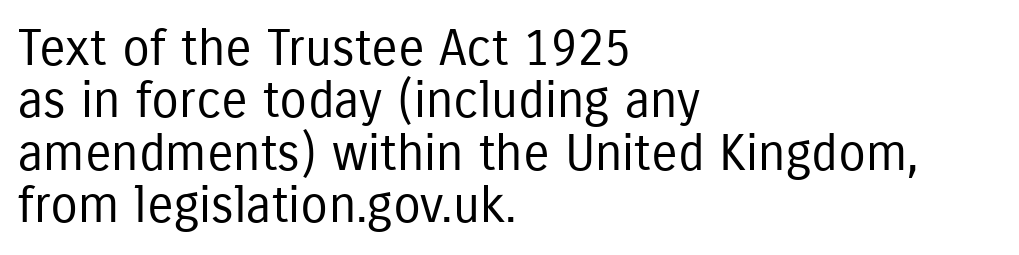
{"serif": "no", "italic": "no", "bold": "no", "weight": "regular", "width": "condensed", "stroke_contrast": "low", "x_height": "medium", "monospaced": "no", "underline": "no", "align": "left", "line_spacing": "tight", "line_spacing_ratio": 1.05, "letter_spacing": "normal", "letter_spacing_em": 0.0, "glyph_px": 50}
